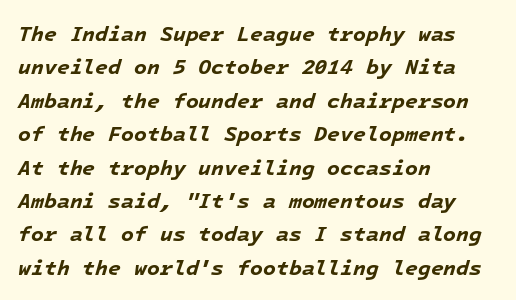
Horizontally, the lines are justified to the leading edge only. Designer's note — italics engaged. Plain, unruled lines of type. Stroke thickness is high; the sample reads as a true bold. Is the letter spacing exaggerated? No — it looks like the ordinary default. Line spacing here is normal.
